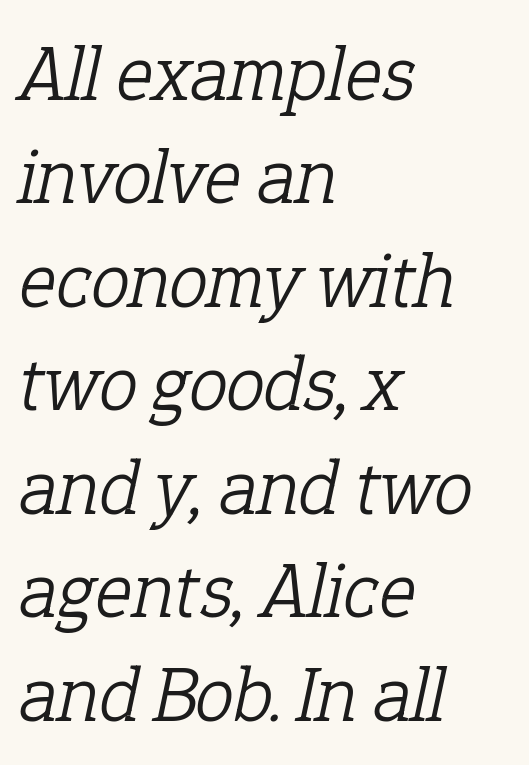
The image shows 79 px light serif type, italic (leaning right); set left-aligned, normal line spacing (1.31x), normal letter spacing, not underlined; low stroke contrast and a medium x-height.
